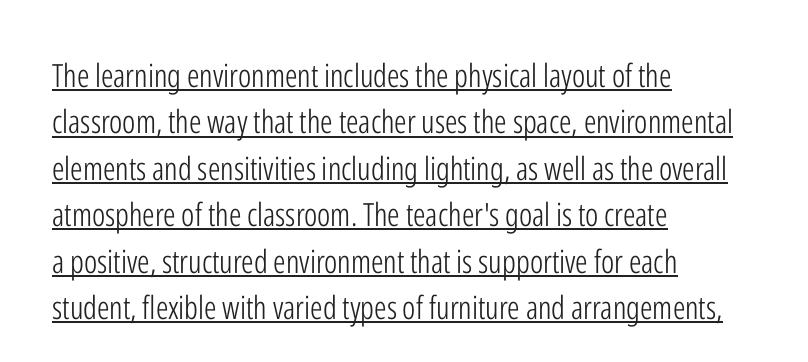
The image shows 32 px light, condensed sans-serif type, upright; set left-aligned, normal line spacing (1.45x), normal letter spacing, underlined; low stroke contrast and a medium x-height.
